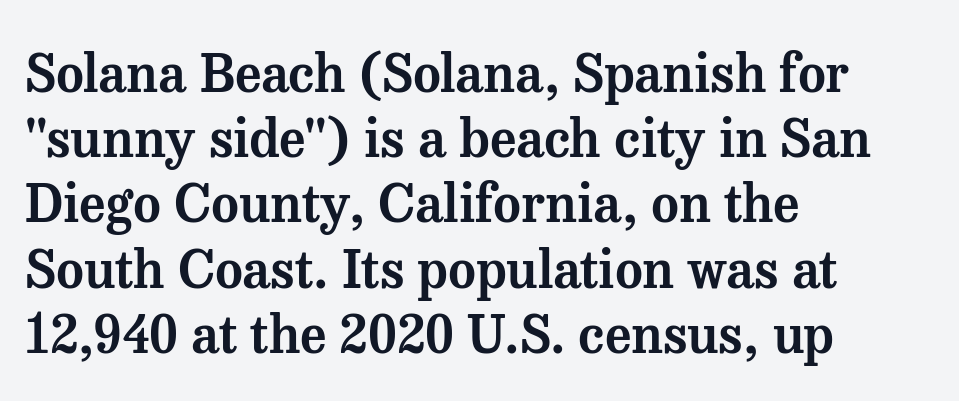
Q: Is the text italic (slanted)? A: No, it is upright.
Q: Is the typeface a serif or a sans-serif typeface? A: Serif.
Q: Is the text underlined? A: No.
Q: How is the paragraph aligned? A: Left-aligned.
Q: Is the spacing between letters normal or unusually wide? A: Normal.
Q: Width (condensed, normal, or wide)? A: Normal.
Q: Stroke contrast? A: Medium.
Q: x-height? A: Medium.
Q: Monospaced? A: No.
